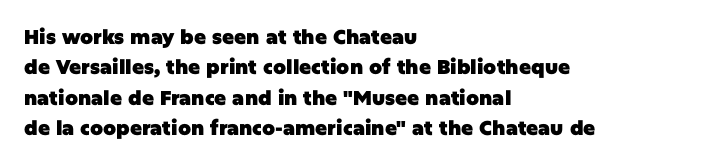
Q: Is the text bold? A: Yes.
Q: Is the text italic (slanted)? A: No, it is upright.
Q: Is the text underlined? A: No.
Q: How is the paragraph aligned? A: Left-aligned.
Q: Is the spacing between letters normal or unusually wide? A: Normal.
Q: Is the spacing between lines tight, normal or loose? A: Normal.
